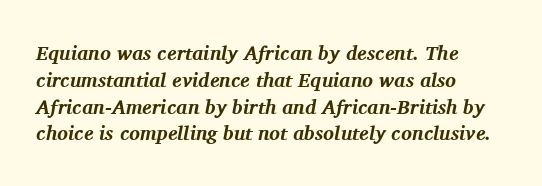
The image shows 20 px bold type, italic (leaning right); set left-aligned, normal line spacing (1.34x), normal letter spacing, not underlined.
